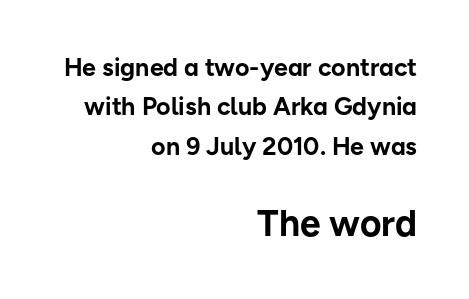
{"serif": "no", "italic": "no", "bold": "yes", "weight": "bold", "width": "normal", "stroke_contrast": "low", "x_height": "medium", "monospaced": "no", "underline": "no", "align": "right", "line_spacing": "normal", "line_spacing_ratio": 1.58, "letter_spacing": "normal", "letter_spacing_em": 0.0, "larger_block": "second", "size_ratio": 1.48, "glyph_px": 37}
